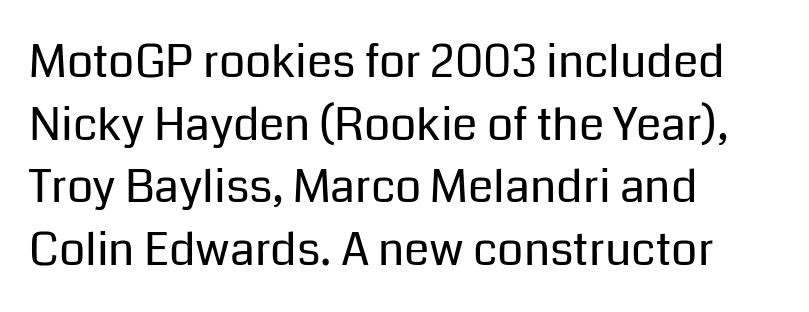
{"serif": "no", "italic": "no", "bold": "no", "weight": "regular", "width": "normal", "stroke_contrast": "low", "x_height": "medium", "monospaced": "no", "underline": "no", "align": "left", "line_spacing": "normal", "line_spacing_ratio": 1.36, "letter_spacing": "normal", "letter_spacing_em": 0.0, "glyph_px": 46}
